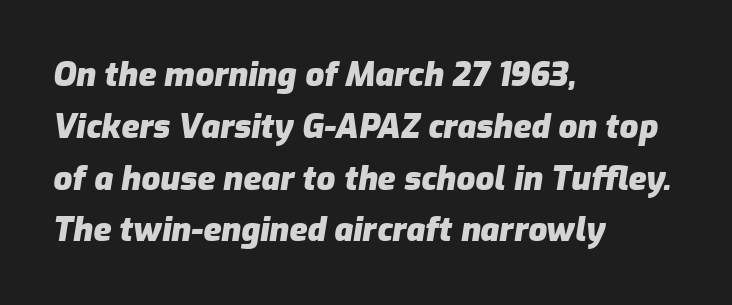
Q: Is the text bold? A: Yes.
Q: Is the text italic (slanted)? A: Yes, it leans right by about 9 degrees.
Q: Is the text underlined? A: No.
Q: How is the paragraph aligned? A: Left-aligned.
Q: Is the spacing between letters normal or unusually wide? A: Normal.
Q: Is the spacing between lines tight, normal or loose? A: Normal.
Q: Width (condensed, normal, or wide)? A: Normal.
Q: Stroke contrast? A: Low.
Q: x-height? A: Medium.
Q: Monospaced? A: No.
